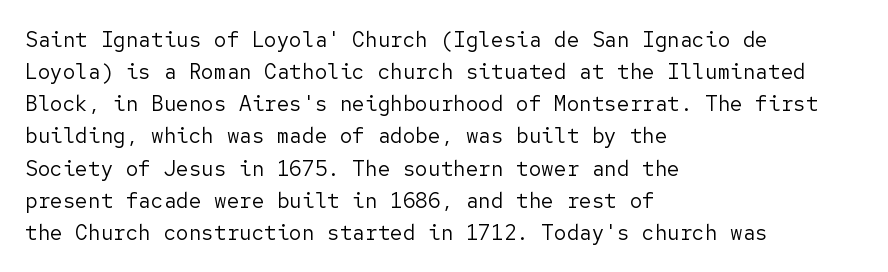
{"italic": "no", "bold": "no", "underline": "no", "align": "left", "line_spacing": "normal", "line_spacing_ratio": 1.53, "letter_spacing": "normal", "letter_spacing_em": 0.0, "glyph_px": 21}
